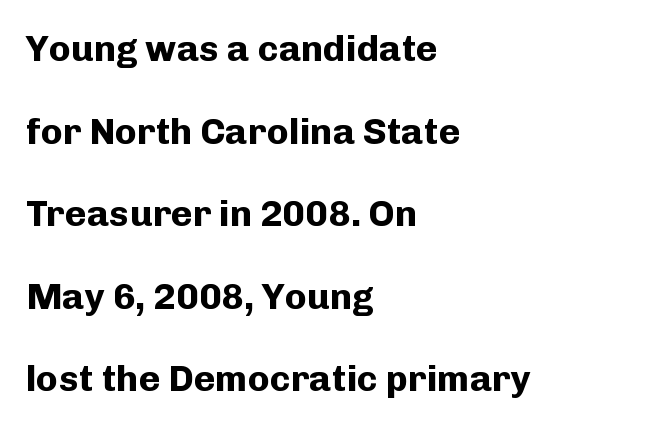
Leftover space on each line is placed entirely after the last word. How would I describe the line gaps? Wide and relaxed. Observe the absence of serifs on each vertical stroke in this sample. Words float on clear page, feet unadorned. The font is running at its bold setting.
